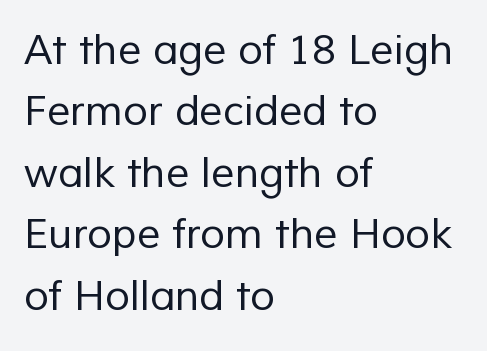
{"serif": "no", "bold": "no", "weight": "regular", "width": "normal", "stroke_contrast": "low", "x_height": "medium", "monospaced": "no", "underline": "no", "align": "left", "line_spacing": "normal", "line_spacing_ratio": 1.5, "letter_spacing": "normal", "letter_spacing_em": 0.0, "glyph_px": 41}
